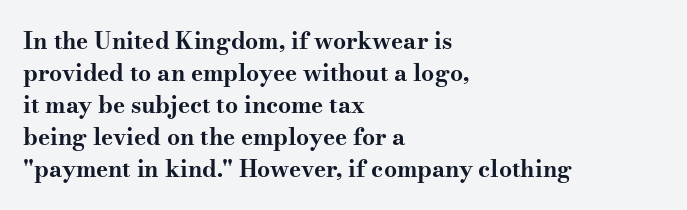
Q: Is the text bold? A: Yes.
Q: Is the text italic (slanted)? A: No, it is upright.
Q: Is the text underlined? A: No.
Q: How is the paragraph aligned? A: Left-aligned.
Q: Is the spacing between letters normal or unusually wide? A: Normal.
Q: Is the spacing between lines tight, normal or loose? A: Normal.
